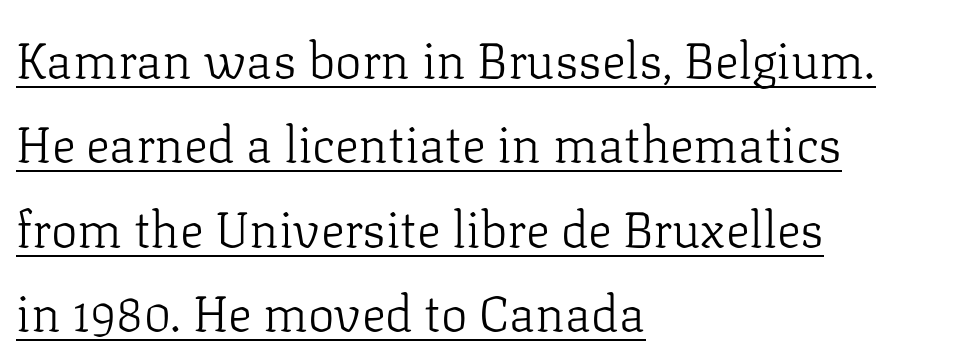
Q: Is the text bold? A: No.
Q: Is the text italic (slanted)? A: No, it is upright.
Q: Is the typeface a serif or a sans-serif typeface? A: Serif.
Q: Is the text underlined? A: Yes.
Q: How is the paragraph aligned? A: Left-aligned.
Q: Is the spacing between letters normal or unusually wide? A: Normal.
Q: Is the spacing between lines tight, normal or loose? A: Normal.
Q: Width (condensed, normal, or wide)? A: Normal.
Q: Stroke contrast? A: Low.
Q: x-height? A: Medium.
Q: Monospaced? A: No.
